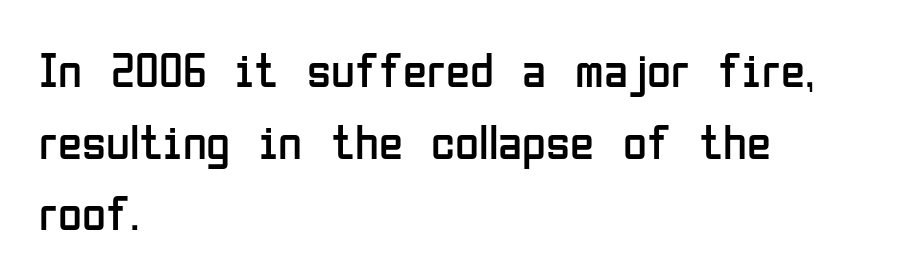
The strokes are not fattened; the text isn't bold. These lines are rendered in a variable-pitch font. The designer went with a sans here, leaving each stem footless. Bare-footed words on every line.
